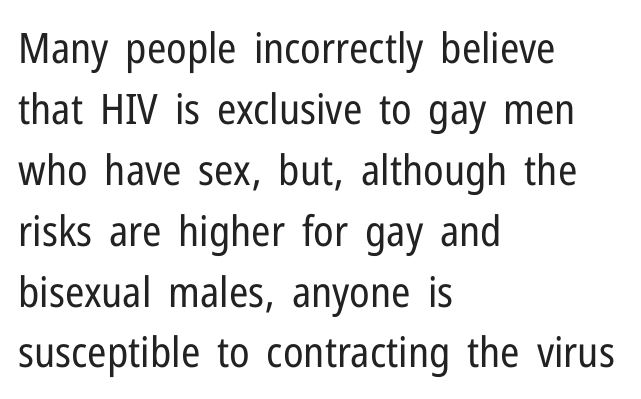
Q: Is the text bold? A: No.
Q: Is the text italic (slanted)? A: No, it is upright.
Q: Is the typeface a serif or a sans-serif typeface? A: Sans-serif.
Q: Is the text underlined? A: No.
Q: How is the paragraph aligned? A: Left-aligned.
Q: Is the spacing between letters normal or unusually wide? A: Normal.
Q: Is the spacing between lines tight, normal or loose? A: Normal.
Q: Width (condensed, normal, or wide)? A: Condensed.
Q: Stroke contrast? A: Low.
Q: x-height? A: Medium.
Q: Monospaced? A: No.
